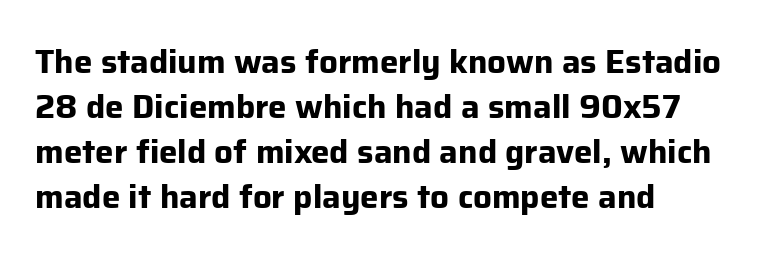
Q: Is the text bold? A: Yes.
Q: Is the text italic (slanted)? A: No, it is upright.
Q: Is the typeface a serif or a sans-serif typeface? A: Sans-serif.
Q: Is the text underlined? A: No.
Q: How is the paragraph aligned? A: Left-aligned.
Q: Is the spacing between letters normal or unusually wide? A: Normal.
Q: Is the spacing between lines tight, normal or loose? A: Normal.
Q: Width (condensed, normal, or wide)? A: Normal.
Q: Stroke contrast? A: Low.
Q: x-height? A: Medium.
Q: Monospaced? A: No.
